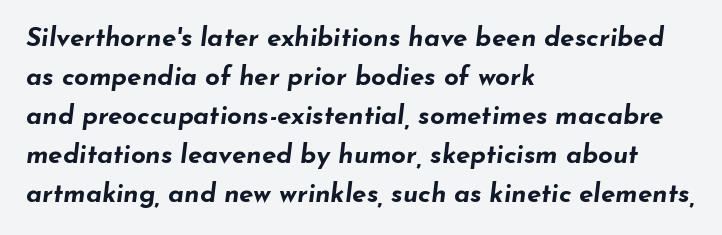
Q: Is the text bold? A: Yes.
Q: Is the text italic (slanted)? A: Yes, it leans right by about 7 degrees.
Q: Is the text underlined? A: No.
Q: How is the paragraph aligned? A: Left-aligned.
Q: Is the spacing between letters normal or unusually wide? A: Normal.
Q: Is the spacing between lines tight, normal or loose? A: Normal.
